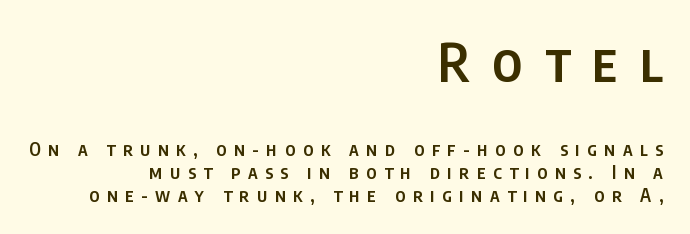
{"serif": "no", "italic": "no", "bold": "semi", "weight": "semibold", "width": "condensed", "stroke_contrast": "low", "x_height": "large", "monospaced": "no", "underline": "no", "align": "right", "line_spacing": "normal", "line_spacing_ratio": 1.28, "letter_spacing": "wide", "letter_spacing_em": 0.42, "larger_block": "first", "size_ratio": 2.94, "glyph_px": 53}
